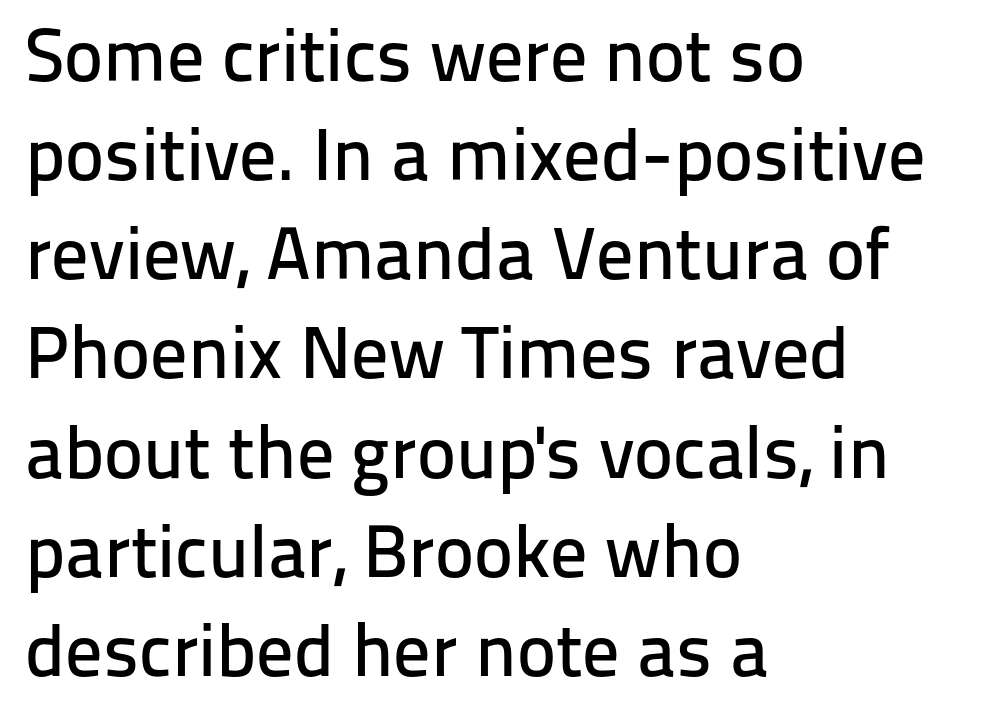
The image shows 74 px sans-serif type, upright; set left-aligned, normal line spacing (1.34x), normal letter spacing, not underlined; low stroke contrast and a medium x-height.
